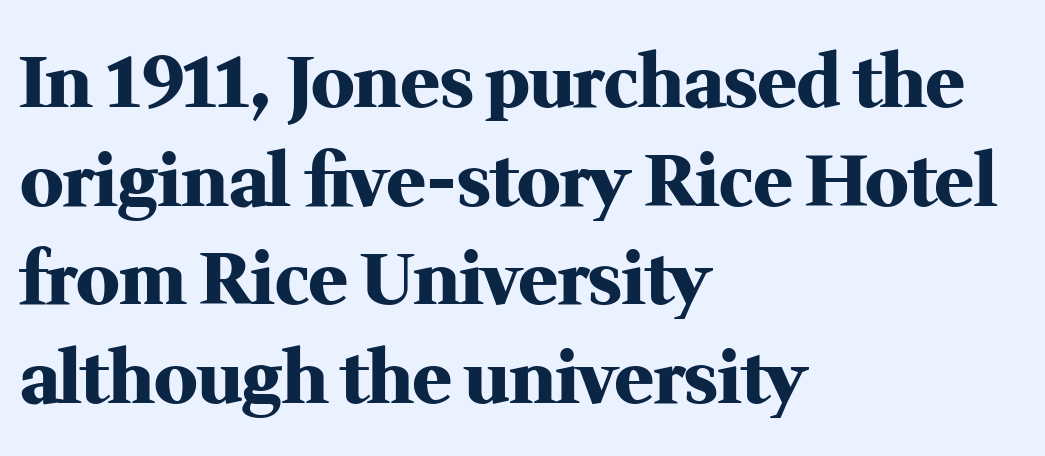
{"serif": "yes", "italic": "no", "bold": "yes", "weight": "heavy", "width": "normal", "stroke_contrast": "medium", "x_height": "medium", "monospaced": "no", "underline": "no", "align": "left", "line_spacing": "normal", "line_spacing_ratio": 1.37, "letter_spacing": "normal", "letter_spacing_em": 0.0, "glyph_px": 72}
